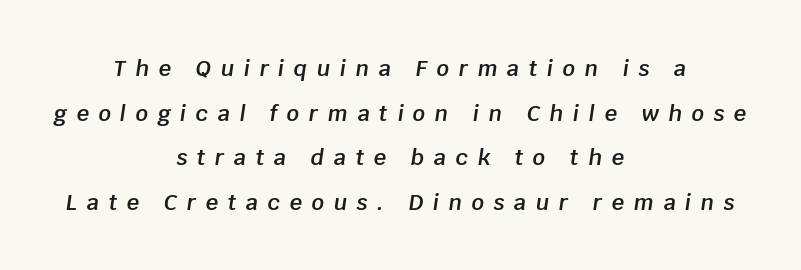
Q: Is the text bold? A: Semi-bold.
Q: Is the text italic (slanted)? A: Yes, it leans right by about 8 degrees.
Q: Is the text underlined? A: No.
Q: How is the paragraph aligned? A: Centered.
Q: Is the spacing between letters normal or unusually wide? A: Unusually wide.
Q: Is the spacing between lines tight, normal or loose? A: Loose.
